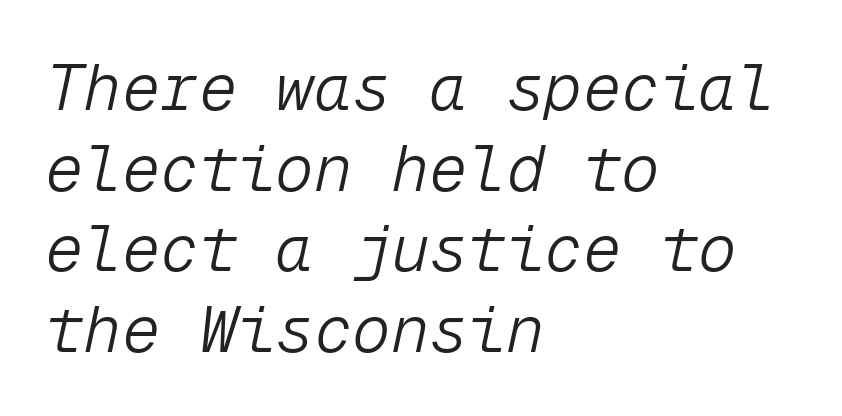
{"italic": "yes", "lean": "right", "slant_degrees": 12, "bold": "no", "weight": "light", "width": "normal", "stroke_contrast": "low", "x_height": "medium", "monospaced": "yes", "underline": "no", "align": "left", "line_spacing": "normal", "line_spacing_ratio": 1.26, "letter_spacing": "normal", "letter_spacing_em": 0.0, "glyph_px": 64}
